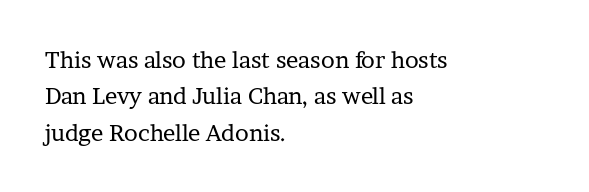
Q: Is the text bold? A: No.
Q: Is the text italic (slanted)? A: No, it is upright.
Q: Is the text underlined? A: No.
Q: How is the paragraph aligned? A: Left-aligned.
Q: Is the spacing between letters normal or unusually wide? A: Normal.
Q: Is the spacing between lines tight, normal or loose? A: Normal.
